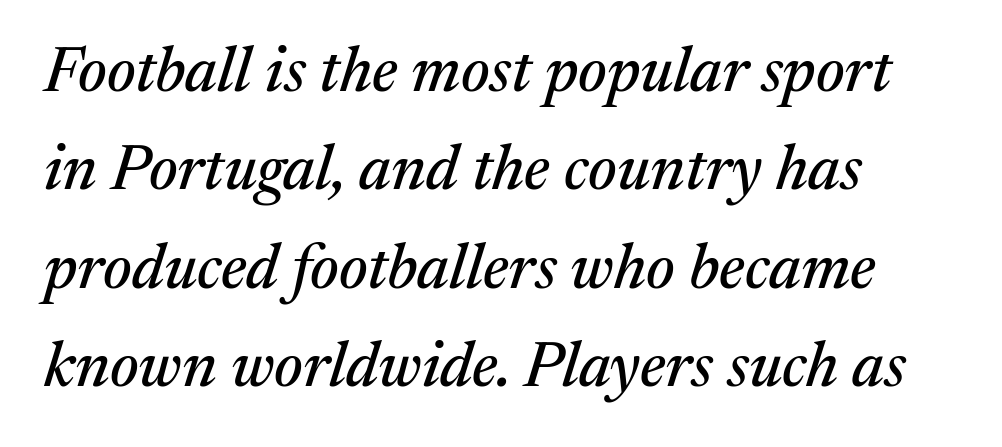
{"serif": "yes", "italic": "yes", "lean": "right", "slant_degrees": 17, "width": "normal", "stroke_contrast": "medium", "x_height": "medium", "monospaced": "no", "underline": "no", "align": "left", "line_spacing": "normal", "line_spacing_ratio": 1.56, "letter_spacing": "normal", "letter_spacing_em": 0.0, "glyph_px": 63}
